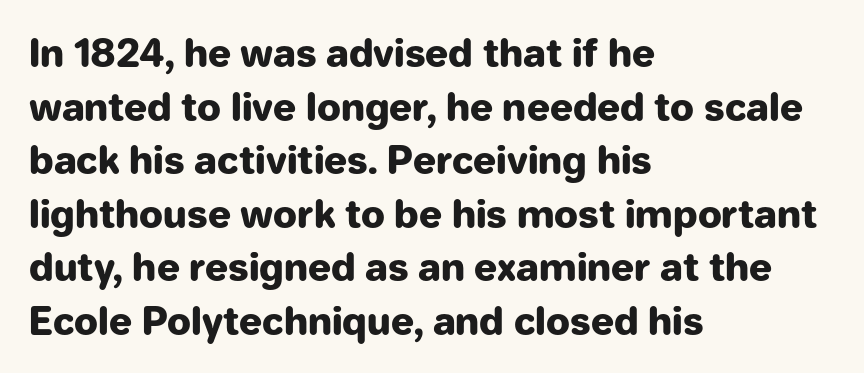
The image shows 38 px heavy sans-serif type, upright; set left-aligned, normal line spacing (1.41x), normal letter spacing, not underlined; low stroke contrast and a medium x-height.
